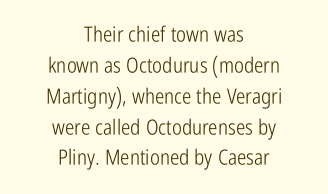
Q: Is the text bold? A: No.
Q: Is the text italic (slanted)? A: No, it is upright.
Q: Is the text underlined? A: No.
Q: How is the paragraph aligned? A: Centered.
Q: Is the spacing between letters normal or unusually wide? A: Normal.
Q: Is the spacing between lines tight, normal or loose? A: Normal.
